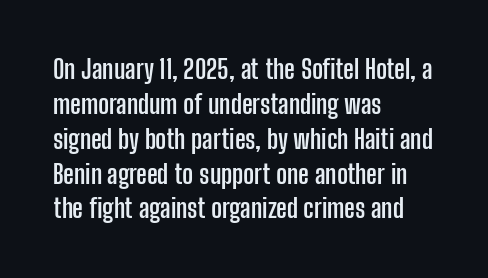
The baseline area is clear. The lines in this sample share a left origin and differ only in where they stop. The type is set solid horizontally, with unmodified tracking. Compared with typical paragraphs, the rows here are spaced about the same. Thick stems and heavy bowls — unmistakably bold. Ascenders rise straight up at ninety degrees.
